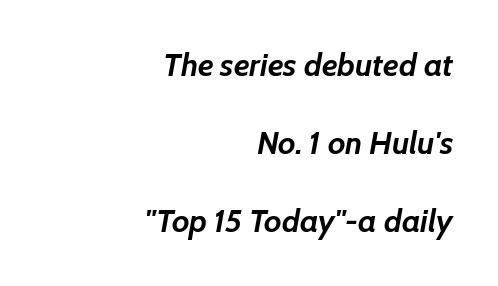
Q: Is the text bold? A: Yes.
Q: Is the text italic (slanted)? A: Yes, it leans right by about 7 degrees.
Q: Is the text underlined? A: No.
Q: How is the paragraph aligned? A: Right-aligned.
Q: Is the spacing between letters normal or unusually wide? A: Normal.
Q: Is the spacing between lines tight, normal or loose? A: Loose.
Q: Width (condensed, normal, or wide)? A: Normal.
Q: Stroke contrast? A: Low.
Q: x-height? A: Medium.
Q: Monospaced? A: No.
